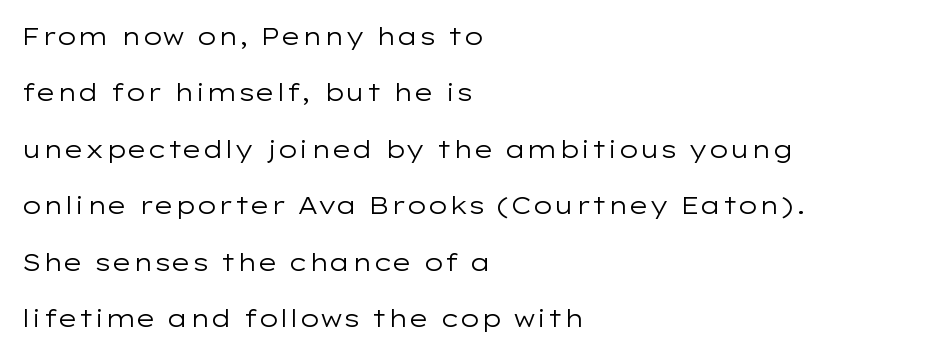
The image shows 24 px text type, upright; set left-aligned, loose line spacing (2.35x), normal letter spacing, not underlined.
